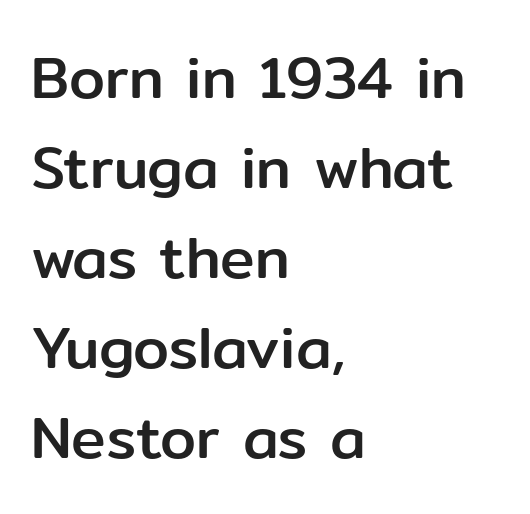
The letters advance in unequal steps, a hallmark of proportional type. The rendering uses a moderate line-height, typical for paragraphs. The designer went with a sans here, leaving each stem footless. Rule under the text: the space is simply empty.
